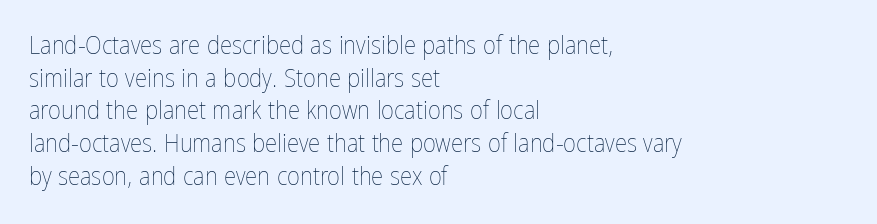
{"italic": "no", "bold": "no", "underline": "no", "align": "left", "line_spacing": "normal", "line_spacing_ratio": 1.31, "letter_spacing": "normal", "letter_spacing_em": 0.0, "glyph_px": 25}
